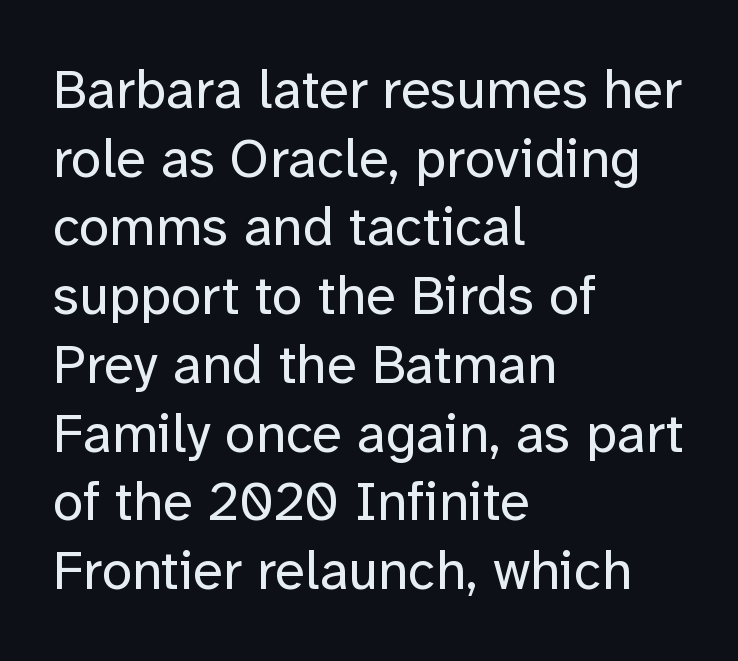
A bare baseline throughout the passage. The setting favours the left margin, as ordinary paragraphs usually do. These lines are rendered in a variable-pitch font. Bold? No — there's no thickening of the strokes. Tracking here is standard; glyphs follow each other at the usual distance.
